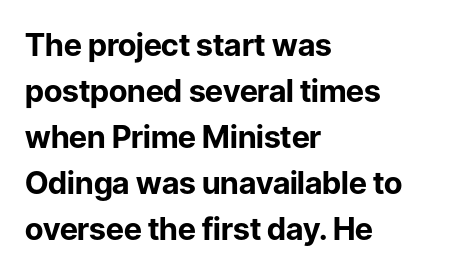
Is this a sans? Yes — the strokes have no serifs. These lines are rendered in a variable-pitch font. Upright lettering throughout. Leftover space on each line is placed entirely after the last word. Any mark beneath the type? The region is blank. Honestly, the row spacing looks completely unremarkable.
